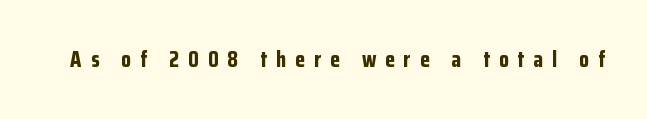
{"italic": "no", "bold": "yes", "underline": "no", "letter_spacing": "wide", "letter_spacing_em": 0.41, "glyph_px": 22}
